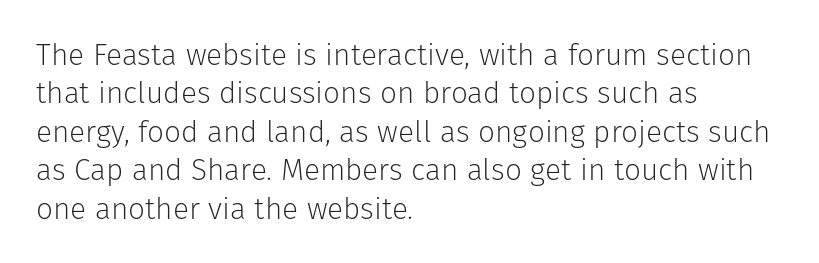
{"serif": "no", "italic": "no", "bold": "no", "weight": "light", "width": "normal", "stroke_contrast": "low", "x_height": "medium", "monospaced": "no", "underline": "no", "align": "left", "line_spacing": "normal", "line_spacing_ratio": 1.28, "letter_spacing": "normal", "letter_spacing_em": 0.0, "glyph_px": 30}
